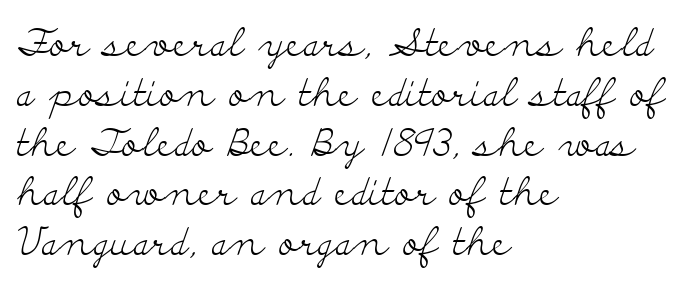
{"serif": "yes", "bold": "no", "weight": "light", "width": "wide", "stroke_contrast": "low", "x_height": "small", "monospaced": "no", "underline": "no", "align": "left", "line_spacing": "normal", "line_spacing_ratio": 1.31, "letter_spacing": "normal", "letter_spacing_em": 0.0, "glyph_px": 38}
